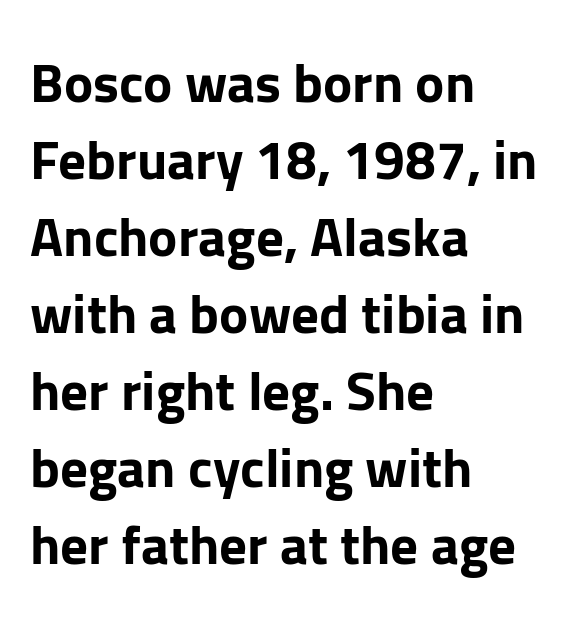
Q: Is the text bold? A: Yes.
Q: Is the text italic (slanted)? A: No, it is upright.
Q: Is the typeface a serif or a sans-serif typeface? A: Sans-serif.
Q: Is the text underlined? A: No.
Q: How is the paragraph aligned? A: Left-aligned.
Q: Is the spacing between letters normal or unusually wide? A: Normal.
Q: Is the spacing between lines tight, normal or loose? A: Normal.
Q: Width (condensed, normal, or wide)? A: Normal.
Q: Stroke contrast? A: Low.
Q: x-height? A: Medium.
Q: Monospaced? A: No.
